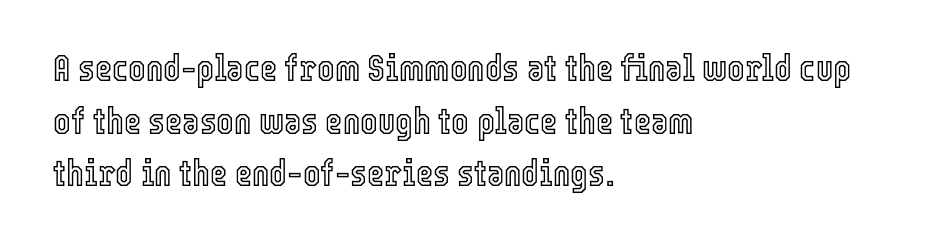
Tracking here is standard; glyphs follow each other at the usual distance. Each new line begins a customary step beneath the previous one. Descenders are the only things crossing below the line. The lines in this sample share a left origin and differ only in where they stop. The letters stand straight up with perfectly vertical stems. This sample has the flowing, uneven cadence of proportional lettering.
